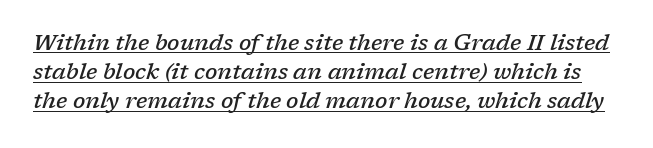
{"italic": "yes", "lean": "right", "slant_degrees": 17, "bold": "semi", "underline": "yes", "line_spacing": "normal", "line_spacing_ratio": 1.32, "letter_spacing": "normal", "letter_spacing_em": 0.0, "glyph_px": 22}
